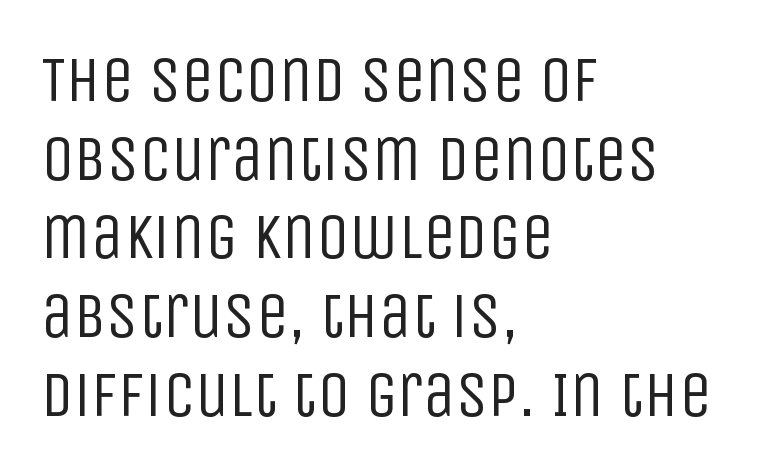
Q: Is the text bold? A: No.
Q: Is the text italic (slanted)? A: No, it is upright.
Q: Is the typeface a serif or a sans-serif typeface? A: Sans-serif.
Q: Is the text underlined? A: No.
Q: How is the paragraph aligned? A: Left-aligned.
Q: Is the spacing between letters normal or unusually wide? A: Normal.
Q: Width (condensed, normal, or wide)? A: Condensed.
Q: Stroke contrast? A: Low.
Q: x-height? A: Large.
Q: Monospaced? A: No.
